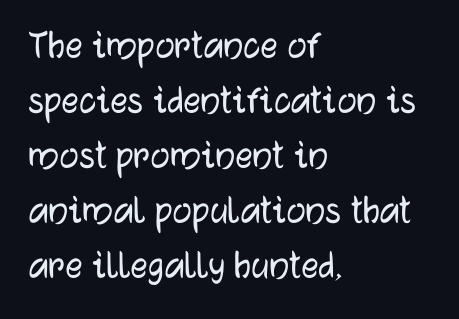
The image shows 43 px sans-serif type, upright; set left-aligned, normal line spacing (1.28x), normal letter spacing, not underlined; low stroke contrast and a medium x-height.
